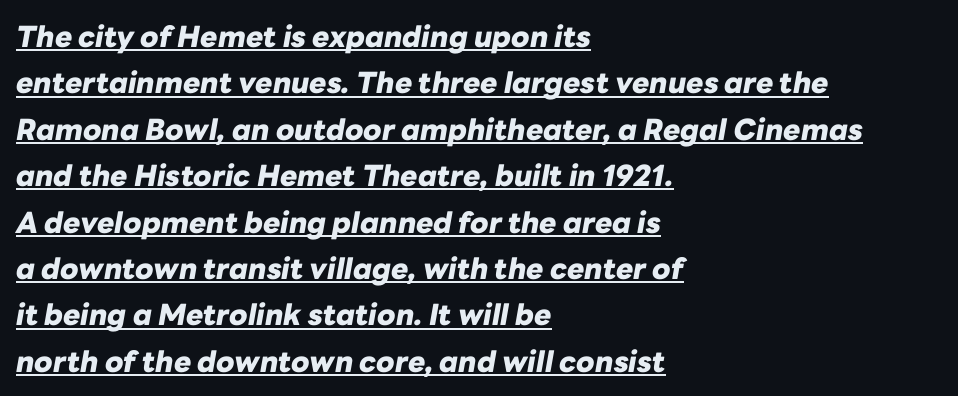
Here the designer chose a conventional face with non-uniform glyph widths. Heavy-handed strokes throughout: this text is bold. This is oblique type, the kind used for emphasis or titles. One-word summary of the alignment: left.
